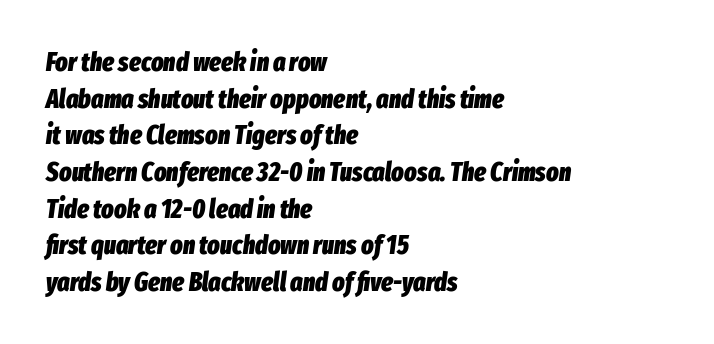
{"italic": "yes", "lean": "right", "slant_degrees": 8, "bold": "yes", "underline": "no", "align": "left", "line_spacing": "normal", "line_spacing_ratio": 1.41, "letter_spacing": "normal", "letter_spacing_em": 0.0, "glyph_px": 26}
